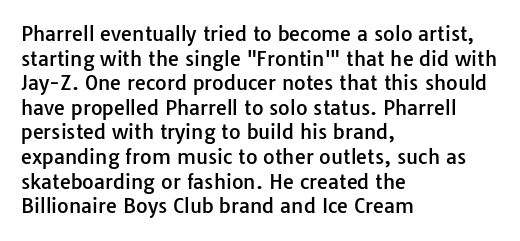
The image shows 20 px text type, upright; set left-aligned, line spacing 1.23x, normal letter spacing, not underlined.
